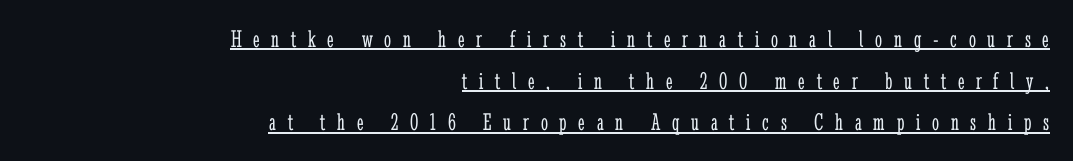
{"italic": "no", "bold": "no", "underline": "yes", "align": "right", "line_spacing": "normal", "line_spacing_ratio": 1.67, "letter_spacing": "wide", "letter_spacing_em": 0.47, "glyph_px": 25}
